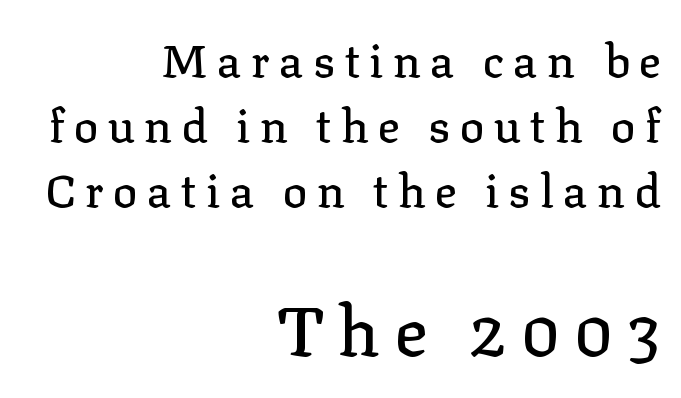
Q: Is the text italic (slanted)? A: No, it is upright.
Q: Is the typeface a serif or a sans-serif typeface? A: Serif.
Q: Is the text underlined? A: No.
Q: How is the paragraph aligned? A: Right-aligned.
Q: Is the spacing between letters normal or unusually wide? A: Unusually wide.
Q: Is the spacing between lines tight, normal or loose? A: Normal.
Q: Which block of text is set in a larger size, the first (top) or the second (bottom)? A: The second (bottom) one.
Q: Width (condensed, normal, or wide)? A: Normal.
Q: Stroke contrast? A: Low.
Q: x-height? A: Medium.
Q: Monospaced? A: No.
